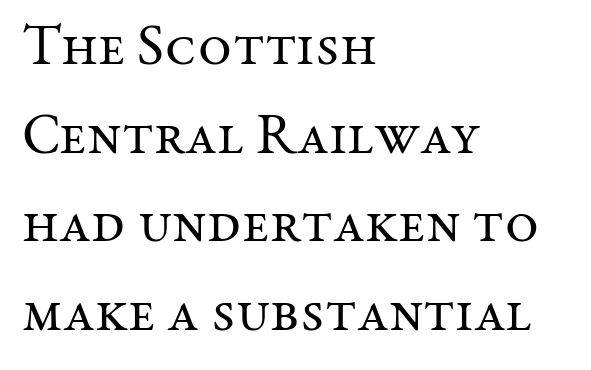
The font sits on the lighter half of the weight spectrum, regular included. The rows are spaced the way most documents space them. The typography opts for an upright posture over an oblique one. Short and long lines alike share a common starting point at left. Examine the stroke ends and you'll spot serifs.
